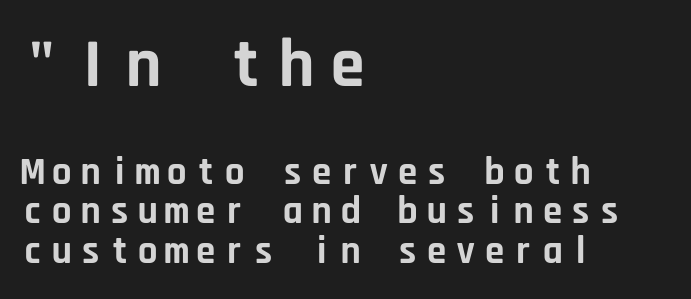
Q: Is the text bold? A: Yes.
Q: Is the text italic (slanted)? A: No, it is upright.
Q: Is the typeface a serif or a sans-serif typeface? A: Sans-serif.
Q: Is the text underlined? A: No.
Q: How is the paragraph aligned? A: Left-aligned.
Q: Is the spacing between lines tight, normal or loose? A: Tight.
Q: Which block of text is set in a larger size, the first (top) or the second (bottom)? A: The first (top) one.
Q: Width (condensed, normal, or wide)? A: Normal.
Q: Stroke contrast? A: Low.
Q: x-height? A: Large.
Q: Monospaced? A: Yes.
